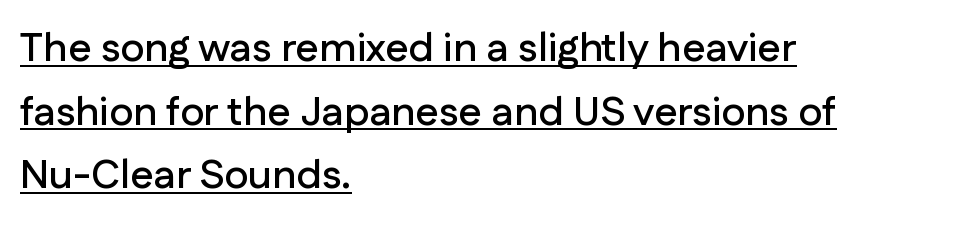
The image shows 41 px sans-serif type, upright; set left-aligned, normal line spacing (1.55x), normal letter spacing, underlined; low stroke contrast and a medium x-height.
